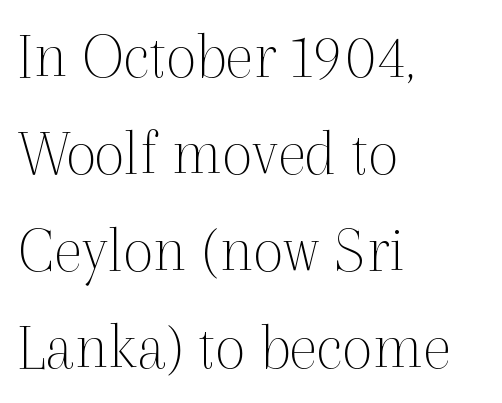
{"serif": "yes", "italic": "no", "bold": "no", "weight": "thin", "width": "normal", "x_height": "medium", "monospaced": "no", "underline": "no", "align": "left", "line_spacing": "normal", "line_spacing_ratio": 1.45, "letter_spacing": "normal", "letter_spacing_em": 0.0, "glyph_px": 67}
